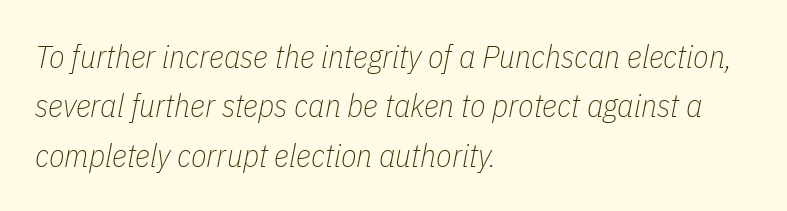
Q: Is the text bold? A: No.
Q: Is the text italic (slanted)? A: Yes, it leans right by about 11 degrees.
Q: Is the text underlined? A: No.
Q: How is the paragraph aligned? A: Left-aligned.
Q: Is the spacing between letters normal or unusually wide? A: Normal.
Q: Is the spacing between lines tight, normal or loose? A: Normal.
Q: Width (condensed, normal, or wide)? A: Condensed.
Q: Stroke contrast? A: Low.
Q: x-height? A: Medium.
Q: Monospaced? A: No.
